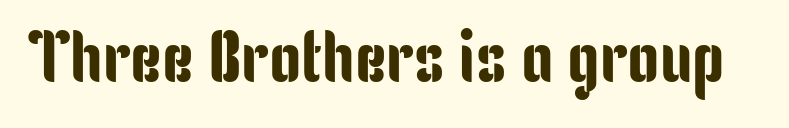
In terms of posture, this sample is upright. The text was rendered using a sans face with plain stroke endings. In terms of letterspacing, this is plain default setting. These lines are rendered in a variable-pitch font. Decoration check: the copy has no underline.
